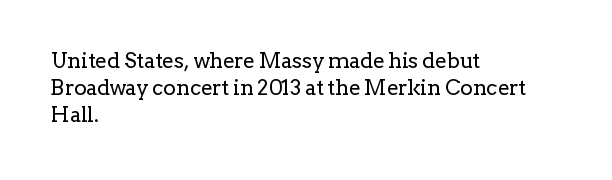
{"italic": "no", "bold": "no", "underline": "no", "align": "left", "line_spacing": "normal", "line_spacing_ratio": 1.29, "letter_spacing": "normal", "letter_spacing_em": 0.0, "glyph_px": 21}
